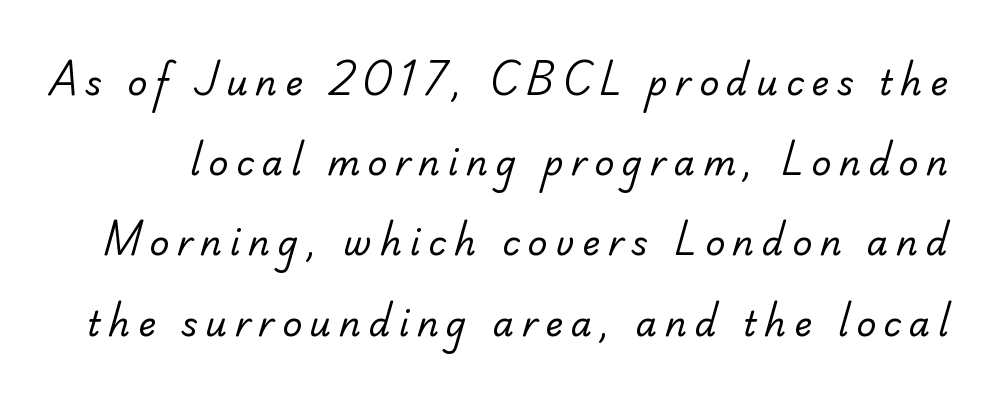
The image shows 34 px regular-weight sans-serif type; set loose line spacing (2.36x), unusually wide letter spacing (+0.23 em), not underlined; low stroke contrast and a small x-height.
